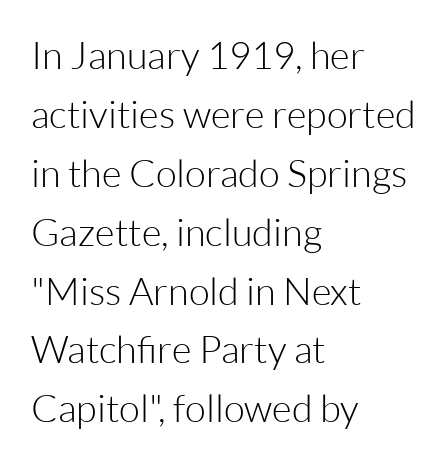
If you drew a ruler down the left edge, every line would touch it. The letters advance in unequal steps, a hallmark of proportional type. Observe the ordinary spacing: letters are neighbours, not strangers. In terms of posture, this sample is upright. Quick note: underline off.
